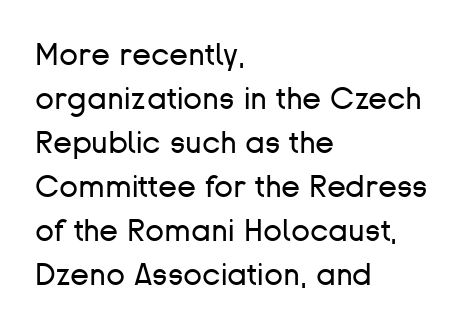
{"serif": "no", "italic": "no", "bold": "no", "weight": "regular", "width": "normal", "stroke_contrast": "low", "x_height": "medium", "monospaced": "no", "underline": "no", "align": "left", "line_spacing": "normal", "line_spacing_ratio": 1.42, "letter_spacing": "normal", "letter_spacing_em": 0.0, "glyph_px": 31}
